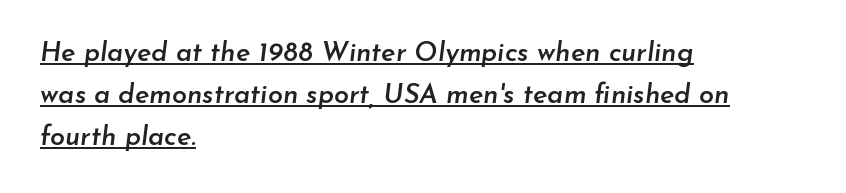
{"italic": "yes", "lean": "right", "slant_degrees": 7, "bold": "semi", "underline": "yes", "align": "left", "line_spacing": "normal", "line_spacing_ratio": 1.56, "letter_spacing": "normal", "letter_spacing_em": 0.0, "glyph_px": 27}
